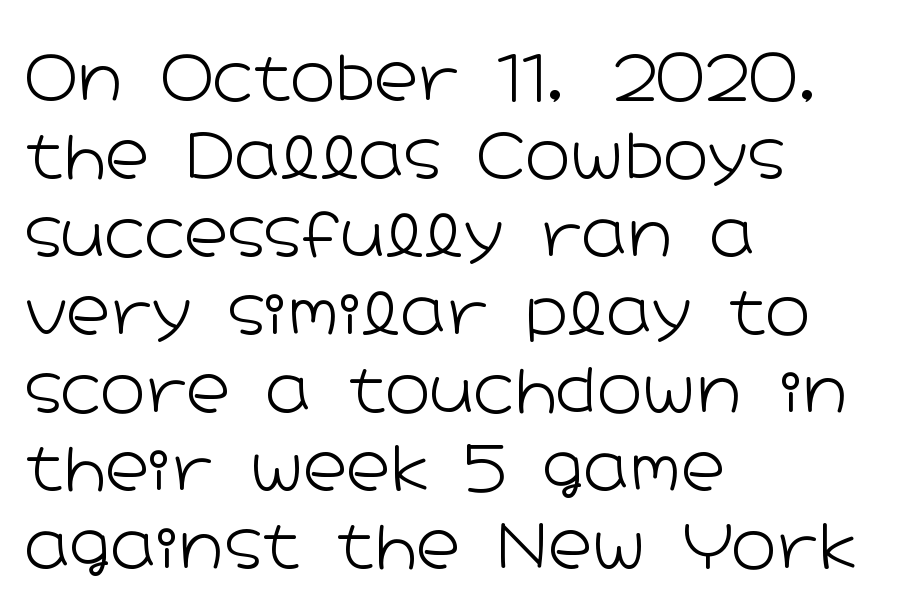
The image shows 61 px light, wide sans-serif type, upright; set left-aligned, normal line spacing (1.28x), normal letter spacing, not underlined; low stroke contrast and a medium x-height.
